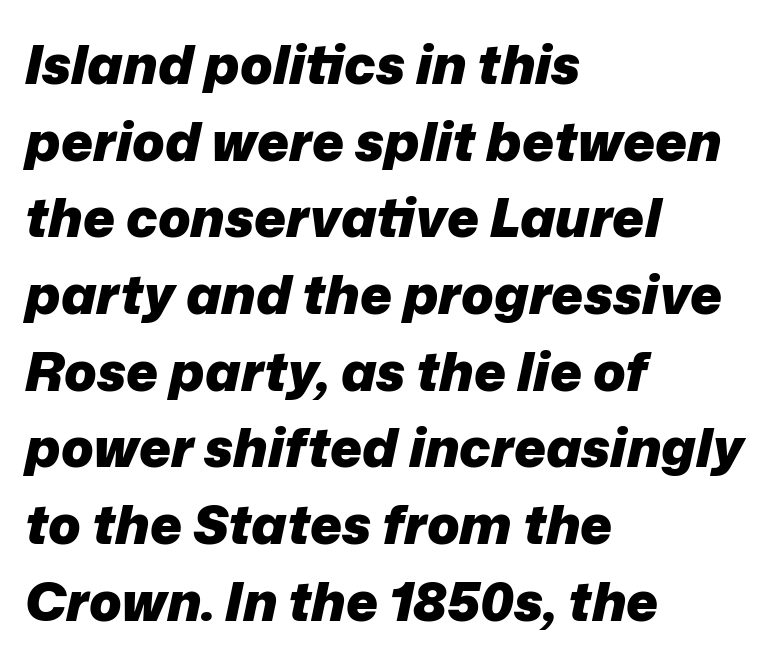
Q: Is the text bold? A: Yes.
Q: Is the text italic (slanted)? A: Yes, it leans right by about 12 degrees.
Q: Is the text underlined? A: No.
Q: How is the paragraph aligned? A: Left-aligned.
Q: Is the spacing between letters normal or unusually wide? A: Normal.
Q: Is the spacing between lines tight, normal or loose? A: Normal.
Q: Width (condensed, normal, or wide)? A: Normal.
Q: Stroke contrast? A: Low.
Q: x-height? A: Medium.
Q: Monospaced? A: No.
